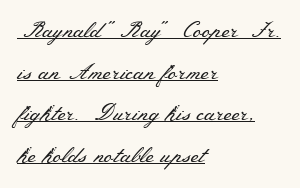
Which margin do the lines hug? The left one — the right edge is uneven. This sample uses plain, unmodified letter spacing. The weight would be labelled regular, book, light, or lighter still. This is underlined copy, the kind a proofreader might mark for attention.
